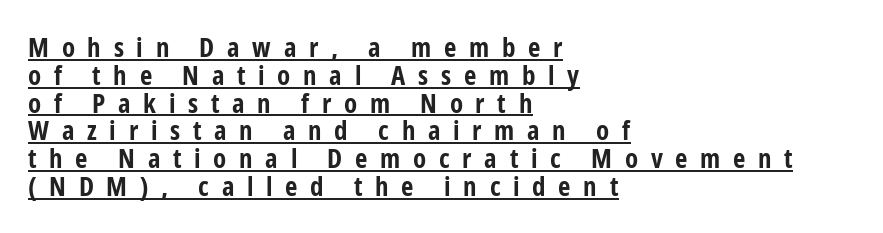
Q: Is the text bold? A: Yes.
Q: Is the text italic (slanted)? A: No, it is upright.
Q: Is the text underlined? A: Yes.
Q: How is the paragraph aligned? A: Left-aligned.
Q: Is the spacing between letters normal or unusually wide? A: Unusually wide.
Q: Is the spacing between lines tight, normal or loose? A: Tight.
